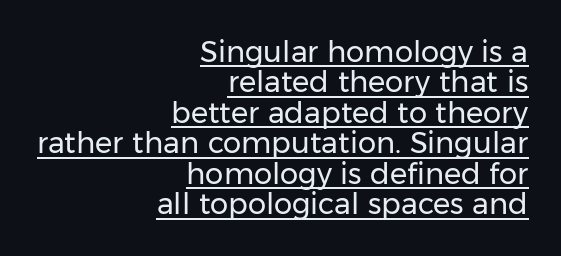
Q: Is the text bold? A: No.
Q: Is the text italic (slanted)? A: No, it is upright.
Q: Is the typeface a serif or a sans-serif typeface? A: Sans-serif.
Q: Is the text underlined? A: Yes.
Q: How is the paragraph aligned? A: Right-aligned.
Q: Is the spacing between letters normal or unusually wide? A: Normal.
Q: Is the spacing between lines tight, normal or loose? A: Tight.
Q: Width (condensed, normal, or wide)? A: Normal.
Q: Stroke contrast? A: Low.
Q: x-height? A: Medium.
Q: Monospaced? A: No.
